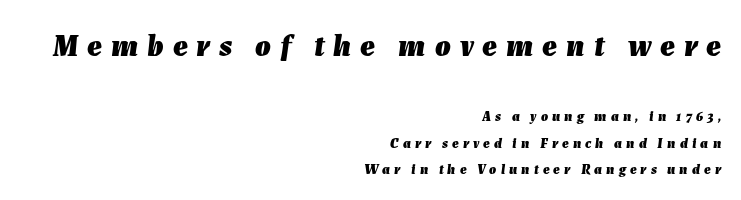
Q: Is the text bold? A: Yes.
Q: Is the text italic (slanted)? A: Yes, it leans right by about 7 degrees.
Q: Is the text underlined? A: No.
Q: How is the paragraph aligned? A: Right-aligned.
Q: Is the spacing between letters normal or unusually wide? A: Unusually wide.
Q: Is the spacing between lines tight, normal or loose? A: Loose.
Q: Which block of text is set in a larger size, the first (top) or the second (bottom)? A: The first (top) one.
Q: Width (condensed, normal, or wide)? A: Normal.
Q: Stroke contrast? A: Low.
Q: x-height? A: Medium.
Q: Monospaced? A: No.
